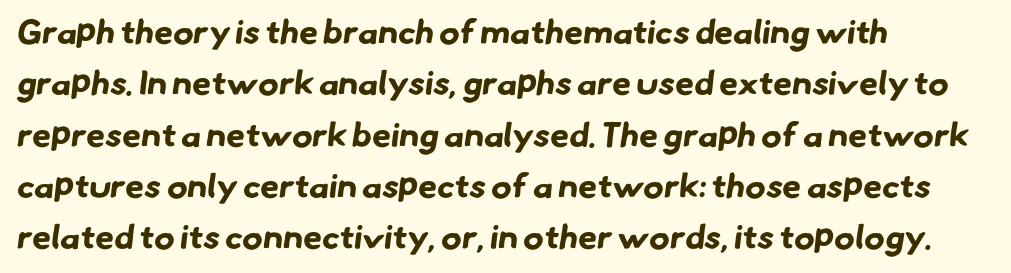
The image shows 34 px bold sans-serif type; set left-aligned, normal line spacing (1.51x), normal letter spacing, not underlined; low stroke contrast and a small x-height.
